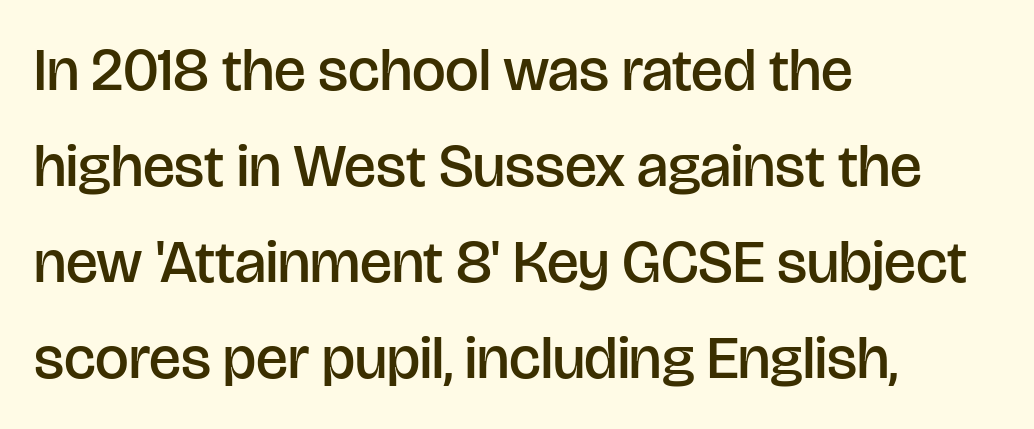
Q: Is the text bold? A: Semi-bold.
Q: Is the text italic (slanted)? A: No, it is upright.
Q: Is the typeface a serif or a sans-serif typeface? A: Sans-serif.
Q: Is the text underlined? A: No.
Q: How is the paragraph aligned? A: Left-aligned.
Q: Is the spacing between letters normal or unusually wide? A: Normal.
Q: Is the spacing between lines tight, normal or loose? A: Normal.
Q: Width (condensed, normal, or wide)? A: Normal.
Q: Stroke contrast? A: Low.
Q: x-height? A: Large.
Q: Monospaced? A: No.
